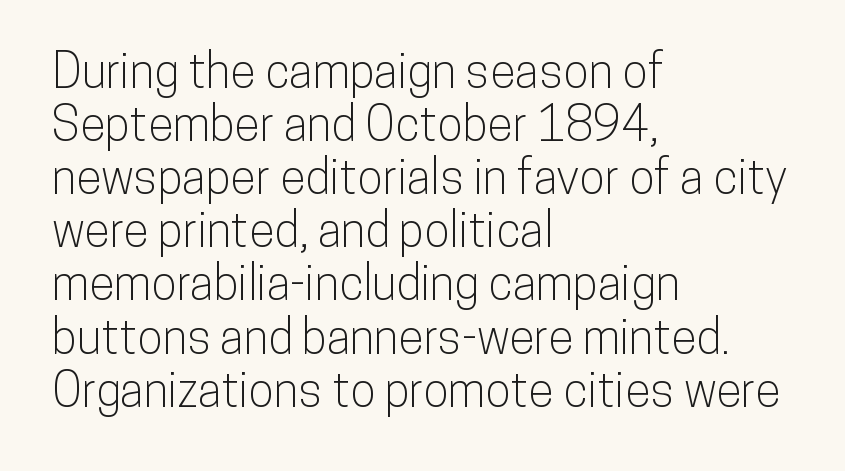
The image shows 47 px condensed sans-serif type, upright; set left-aligned, tight line spacing (1.13x), normal letter spacing, not underlined; low stroke contrast and a medium x-height.
